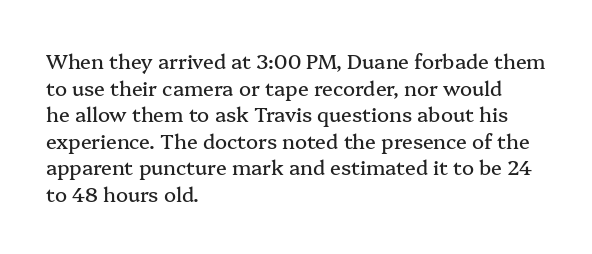
Q: Is the text italic (slanted)? A: No, it is upright.
Q: Is the text underlined? A: No.
Q: How is the paragraph aligned? A: Left-aligned.
Q: Is the spacing between letters normal or unusually wide? A: Normal.
Q: Is the spacing between lines tight, normal or loose? A: Normal.
